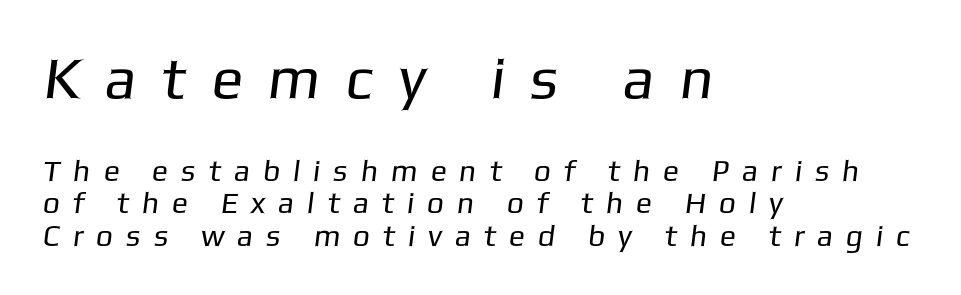
Successive baselines arrive quickly, one right under another. In terms of letterform style, serifs are entirely absent. Spacing verdict: proportional, widths tailored to each character. The rag falls on the right side of this text block. The first block has been scaled up relative to the second. The tracking jumps out immediately: characters are airy and widely separated.
